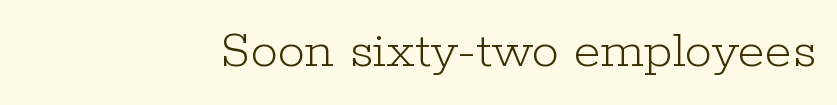
The image shows 55 px light serif type, upright; set right-aligned, normal letter spacing, not underlined; low stroke contrast and a medium x-height.
